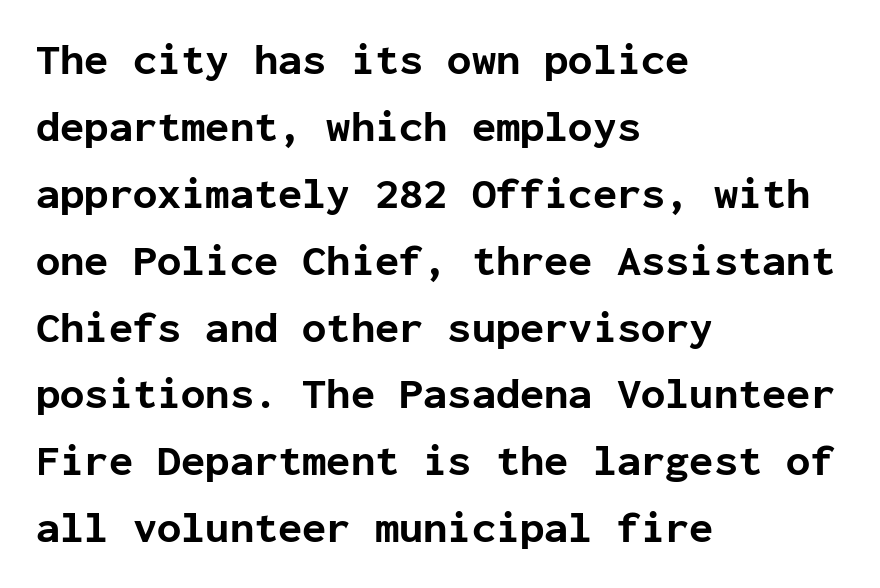
Q: Is the text bold? A: Yes.
Q: Is the text italic (slanted)? A: No, it is upright.
Q: Is the typeface a serif or a sans-serif typeface? A: Sans-serif.
Q: Is the text underlined? A: No.
Q: How is the paragraph aligned? A: Left-aligned.
Q: Is the spacing between letters normal or unusually wide? A: Normal.
Q: Is the spacing between lines tight, normal or loose? A: Normal.
Q: Width (condensed, normal, or wide)? A: Normal.
Q: Stroke contrast? A: Low.
Q: x-height? A: Medium.
Q: Monospaced? A: Yes.
